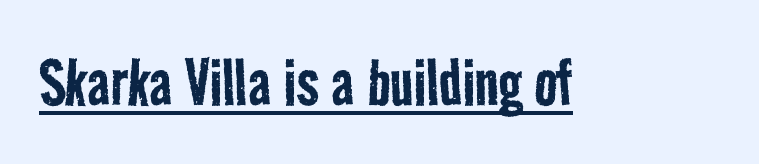
The horizontal fit of the characters is conventional and even. Honestly, the underline is the first thing you notice here. The cut favours lightness, reaching ordinary text weight at its darkest. Nope, no serifs anywhere on these letters.
